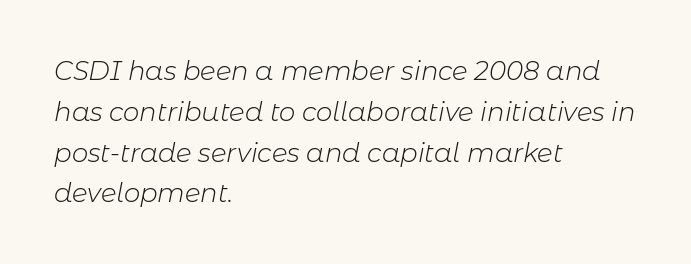
{"italic": "yes", "lean": "right", "slant_degrees": 11, "bold": "no", "underline": "no", "align": "left", "line_spacing": "normal", "line_spacing_ratio": 1.57, "letter_spacing": "normal", "letter_spacing_em": 0.0, "glyph_px": 26}
